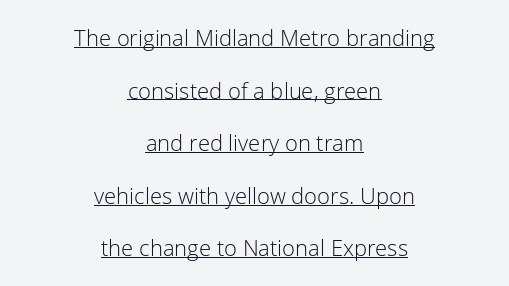
Italic? Not at all — the glyphs are vertical. The passage shown has conventional tracking throughout. This reads as an unemphasized weight, regular at the heaviest. This block would shrink considerably if given ordinary leading; it's expanded now. A rule runs beneath these lines of type. The typesetter chose a symmetrical, centered arrangement here.
